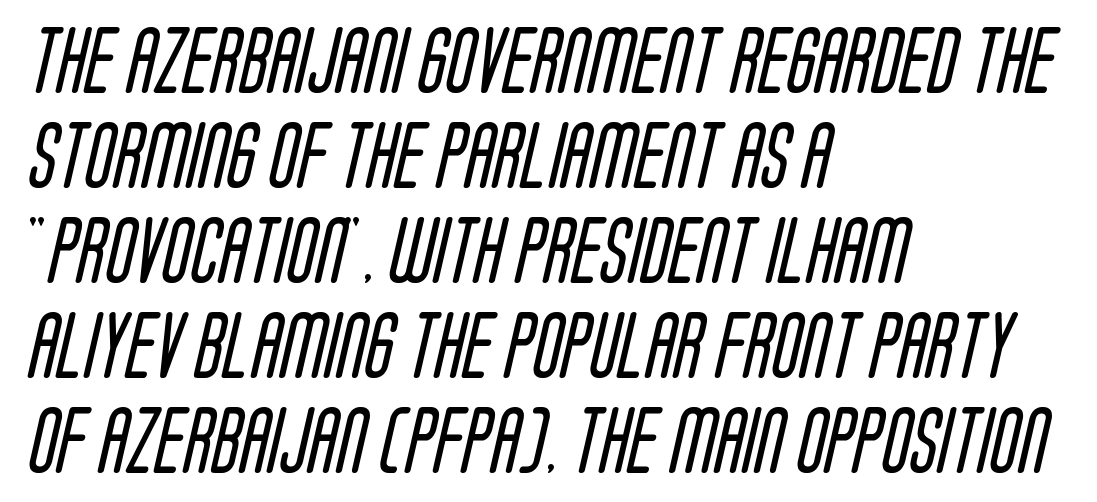
Q: Is the text bold? A: No.
Q: Is the typeface a serif or a sans-serif typeface? A: Sans-serif.
Q: Is the text underlined? A: No.
Q: How is the paragraph aligned? A: Left-aligned.
Q: Is the spacing between letters normal or unusually wide? A: Normal.
Q: Is the spacing between lines tight, normal or loose? A: Normal.
Q: Width (condensed, normal, or wide)? A: Condensed.
Q: Stroke contrast? A: Low.
Q: x-height? A: Large.
Q: Monospaced? A: No.
